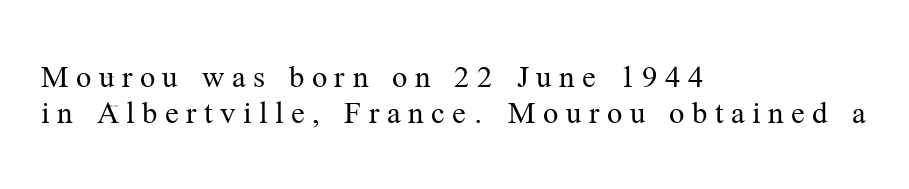
The specimen reads as upright at a glance. Someone cranked the tracking dial way up on this one. This sample has the flowing, uneven cadence of proportional lettering. Teacher's note: observe the even left margin — that is flush-left alignment.
